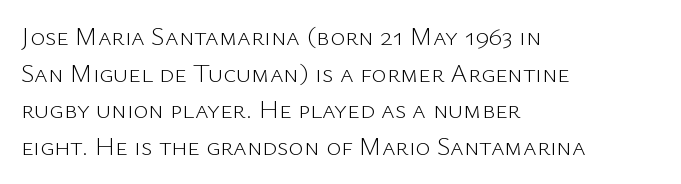
The image shows 26 px text type, upright; set left-aligned, normal line spacing (1.41x), normal letter spacing, not underlined.
